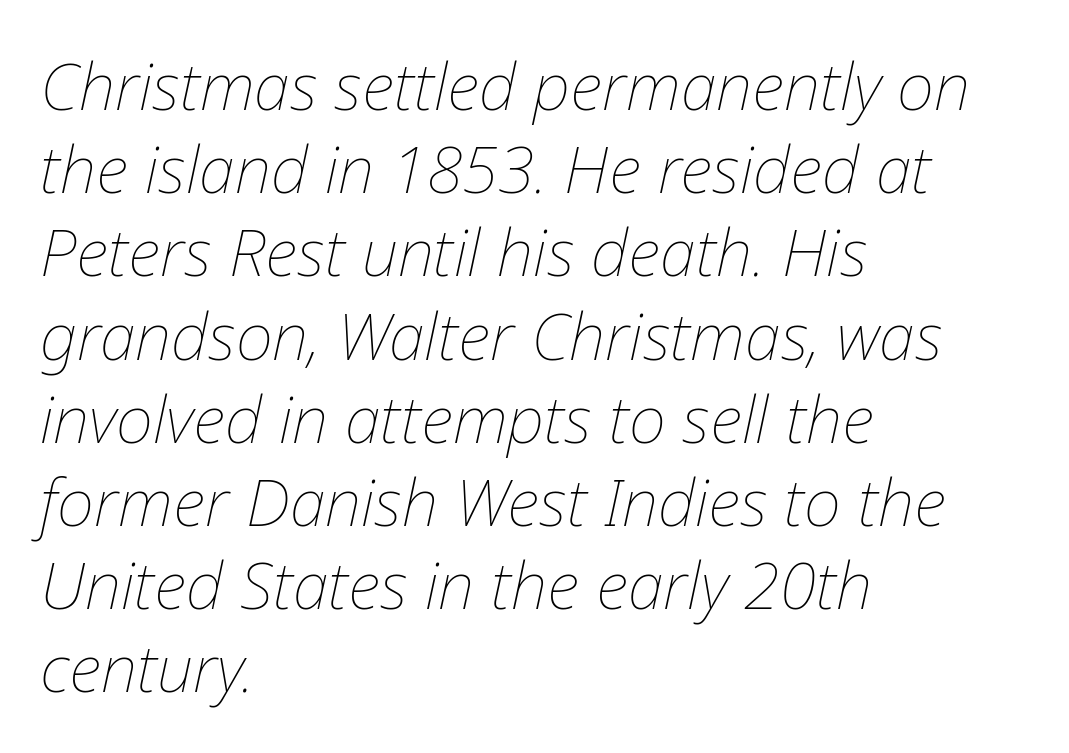
Rule under the text: the space is simply empty. This sample has the flowing, uneven cadence of proportional lettering. Teacher's note: observe the even left margin — that is flush-left alignment. This rendering leaves character spacing at its baseline value.
